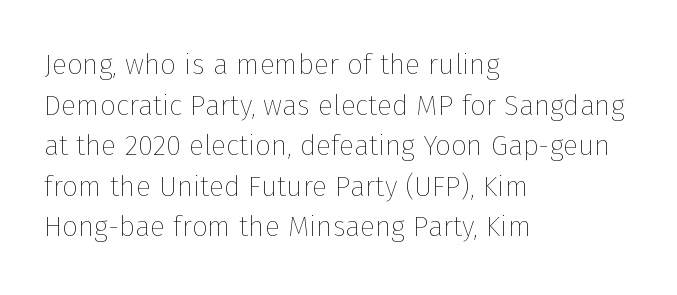
The rendering uses natural spacing where letterforms have individual widths. Quick note: not italic, upright. The typeface has the unassuming heft of standard copy or less. Line starts are locked; line ends wander. The foot of each line stays bare and open.
